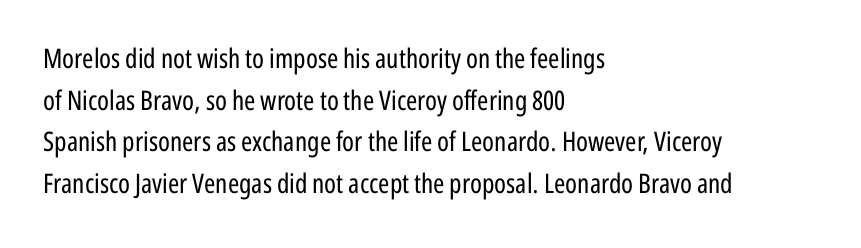
{"italic": "no", "bold": "no", "underline": "no", "align": "left", "line_spacing": "normal", "line_spacing_ratio": 1.54, "letter_spacing": "normal", "letter_spacing_em": 0.0, "glyph_px": 27}
